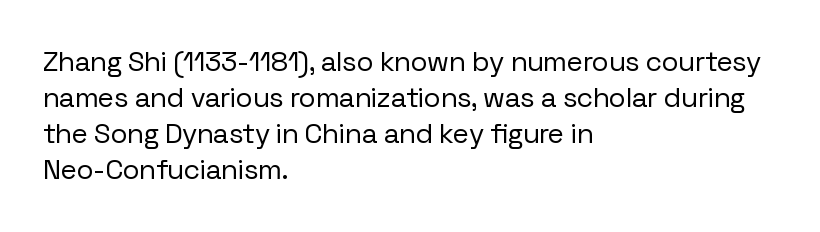
Q: Is the text bold? A: No.
Q: Is the text italic (slanted)? A: No, it is upright.
Q: Is the typeface a serif or a sans-serif typeface? A: Sans-serif.
Q: Is the text underlined? A: No.
Q: How is the paragraph aligned? A: Left-aligned.
Q: Is the spacing between letters normal or unusually wide? A: Normal.
Q: Is the spacing between lines tight, normal or loose? A: Normal.
Q: Width (condensed, normal, or wide)? A: Normal.
Q: Stroke contrast? A: Low.
Q: x-height? A: Medium.
Q: Monospaced? A: No.
